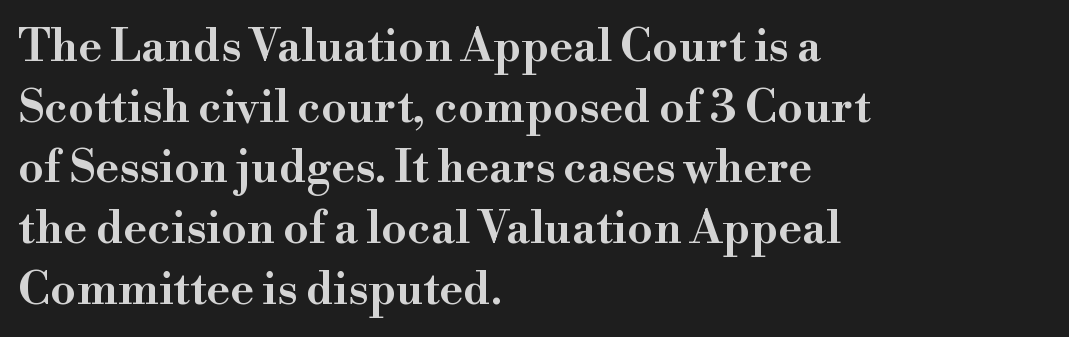
Q: Is the text bold? A: Semi-bold.
Q: Is the text italic (slanted)? A: No, it is upright.
Q: Is the typeface a serif or a sans-serif typeface? A: Serif.
Q: Is the text underlined? A: No.
Q: How is the paragraph aligned? A: Left-aligned.
Q: Is the spacing between letters normal or unusually wide? A: Normal.
Q: Is the spacing between lines tight, normal or loose? A: Normal.
Q: Width (condensed, normal, or wide)? A: Normal.
Q: Stroke contrast? A: High.
Q: x-height? A: Small.
Q: Monospaced? A: No.
